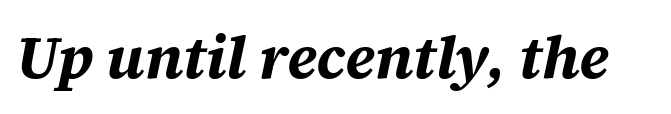
{"italic": "yes", "lean": "right", "slant_degrees": 12, "bold": "yes", "weight": "bold", "width": "normal", "stroke_contrast": "medium", "x_height": "large", "monospaced": "no", "underline": "no", "letter_spacing": "normal", "letter_spacing_em": 0.0, "glyph_px": 60}
